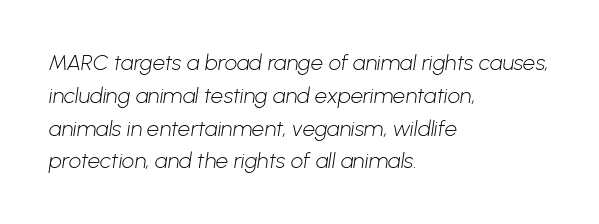
The image shows 22 px text type; set left-aligned, normal line spacing (1.49x), normal letter spacing, not underlined.
